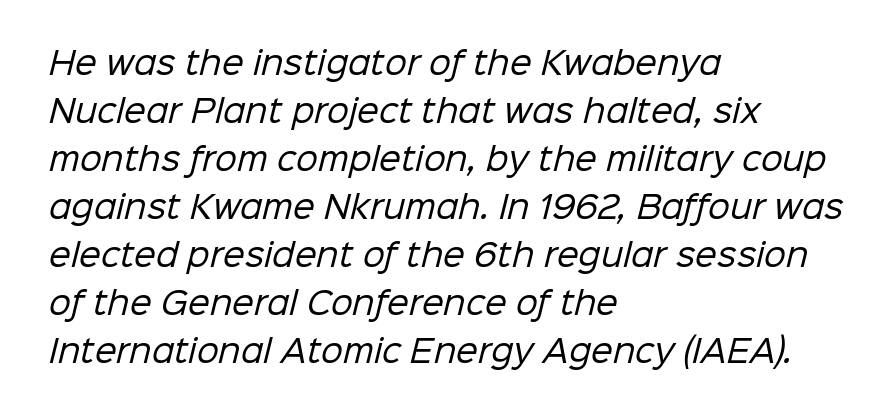
The image shows 31 px regular-weight sans-serif type; set left-aligned, normal line spacing (1.55x), normal letter spacing, not underlined; low stroke contrast and a medium x-height.
